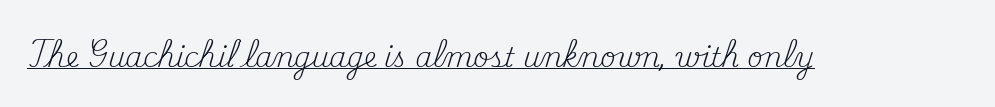
{"bold": "no", "underline": "yes", "letter_spacing": "normal", "letter_spacing_em": 0.0, "glyph_px": 27}
